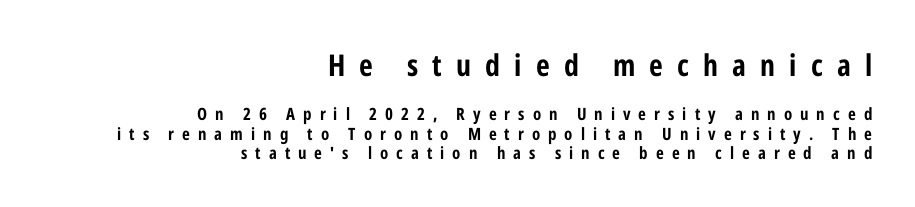
Ascenders rise straight up at ninety degrees. Rule under the text: the space is simply empty. Each glyph is drawn with heavy, bold strokes. Tracking here is generous; glyphs stand well apart from one another. This sample has the flowing, uneven cadence of proportional lettering. The passage shown is typeset with a sans-serif family.
